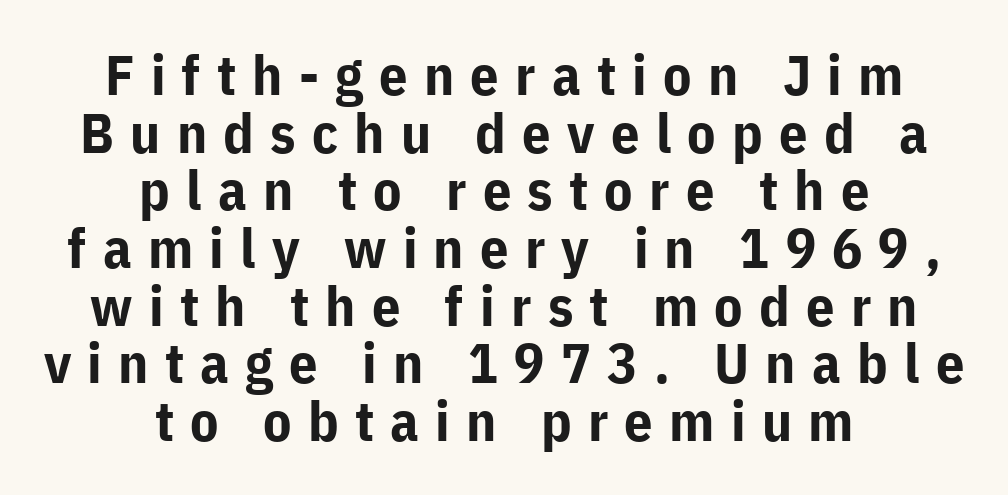
The image shows 56 px bold sans-serif type, upright; set centered, tight line spacing (1.03x), unusually wide letter spacing (+0.29 em), not underlined; low stroke contrast and a medium x-height.
